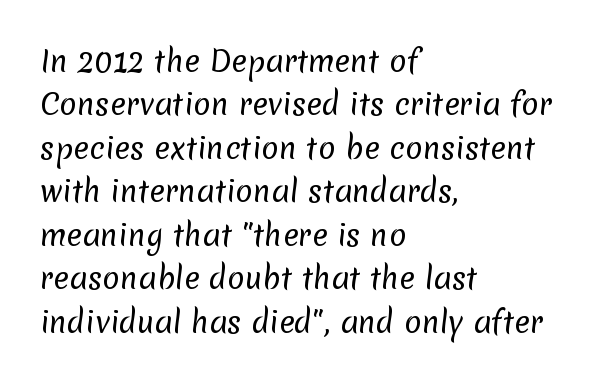
Is the block centered? No — it sits flush against the left margin. Any mark beneath the type? The region is blank. You can tell from the bare stems that sans-serif type was used. The space between consecutive lines is moderate.
